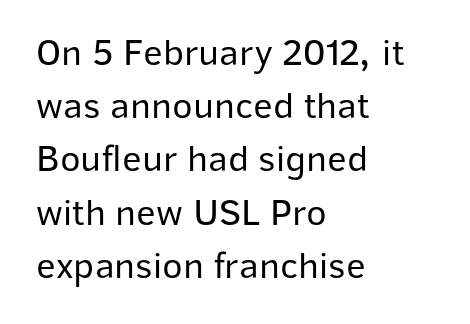
{"serif": "no", "italic": "no", "bold": "no", "weight": "regular", "width": "normal", "stroke_contrast": "low", "x_height": "medium", "monospaced": "no", "underline": "no", "align": "left", "line_spacing": "normal", "line_spacing_ratio": 1.4, "letter_spacing": "normal", "letter_spacing_em": 0.0, "glyph_px": 38}
